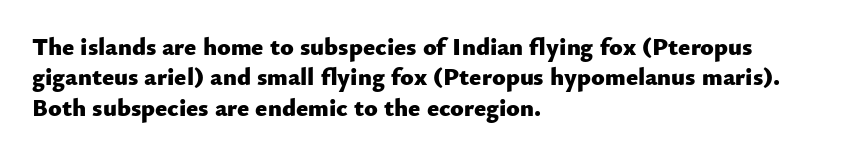
Each line starts at the same left margin while the right side varies. Words appear dense and cohesive because spacing is normal. What weight is shown? A full bold with thick strokes. Nope, not italic — everything's standing straight.
